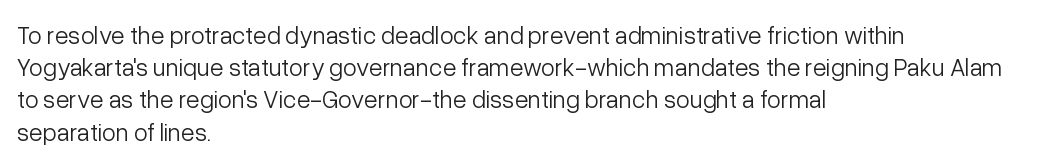
These lines keep a tight, regular rhythm from letter to letter. This sample is left-justified, so line endings fall wherever the words run out. The space between consecutive lines is moderate. Do the letters lean? They stand straight. The passage shown is not underscored anywhere. Stems and bowls with no extra thickness — not bold.
